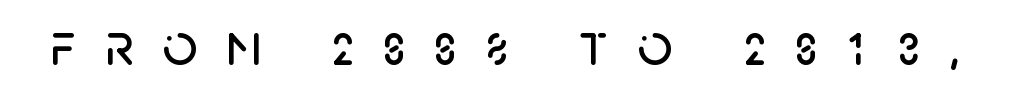
This sample has the flowing, uneven cadence of proportional lettering. The lettering stays uniformly vertical, giving the passage a roman look. The type family on display is of the sans-serif kind. Short note: letters widely spaced. Rule under the text: the space is simply empty.
